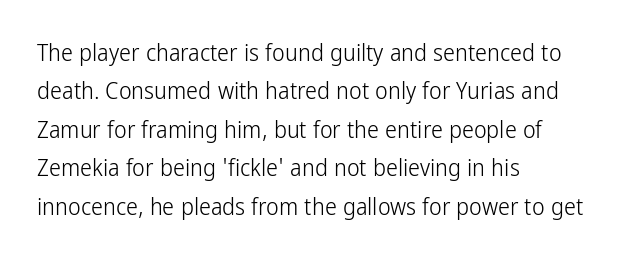
{"italic": "no", "bold": "no", "underline": "no", "align": "left", "line_spacing": "normal", "line_spacing_ratio": 1.6, "letter_spacing": "normal", "letter_spacing_em": 0.0, "glyph_px": 24}
